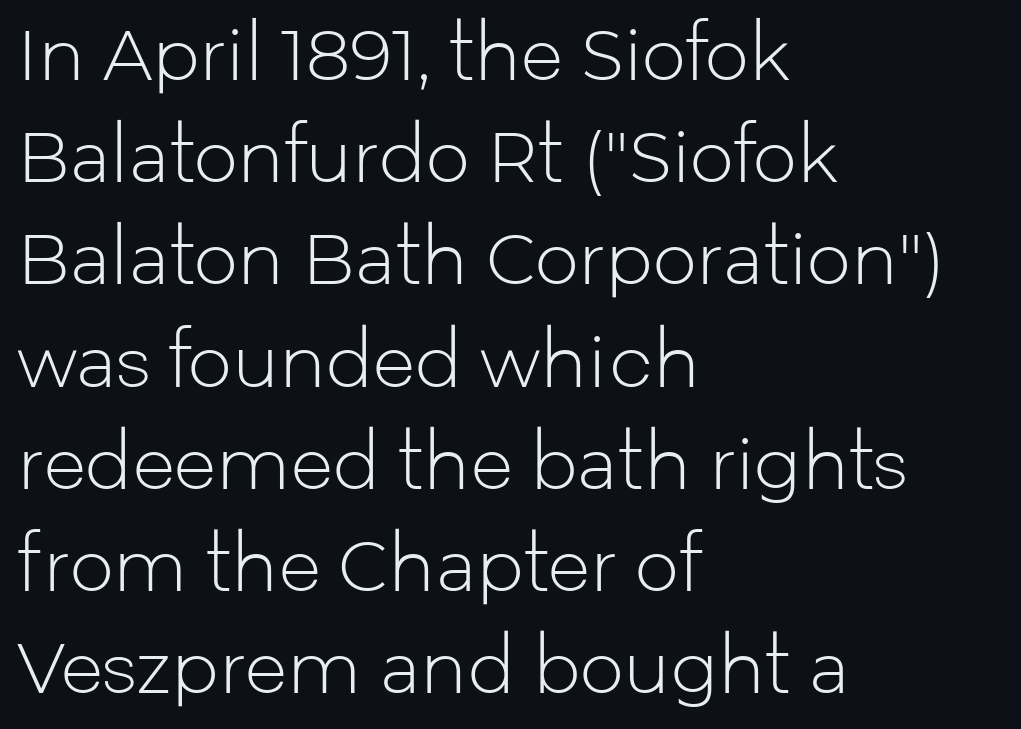
Q: Is the text bold? A: No.
Q: Is the text italic (slanted)? A: No, it is upright.
Q: Is the typeface a serif or a sans-serif typeface? A: Sans-serif.
Q: Is the text underlined? A: No.
Q: How is the paragraph aligned? A: Left-aligned.
Q: Is the spacing between letters normal or unusually wide? A: Normal.
Q: Is the spacing between lines tight, normal or loose? A: Normal.
Q: Width (condensed, normal, or wide)? A: Normal.
Q: Stroke contrast? A: Low.
Q: x-height? A: Medium.
Q: Monospaced? A: No.
